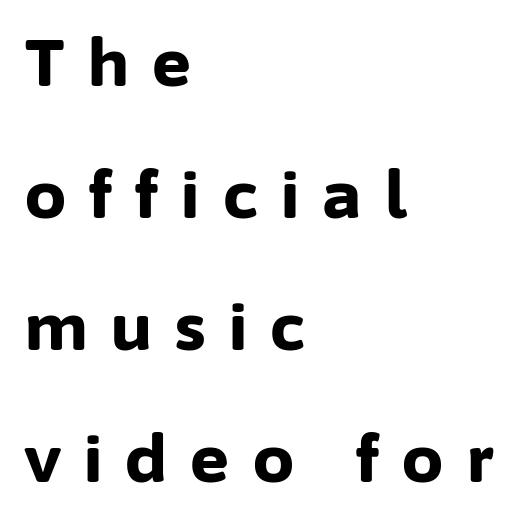
Descenders hang freely into open space. Stroke terminals: plain, sans-serif. You could only call the tracking loose — the letters float apart. A roman cut, with each character standing at attention. The font is running at its bold setting. A classic flush-left, rag-right setting is used for this passage.
